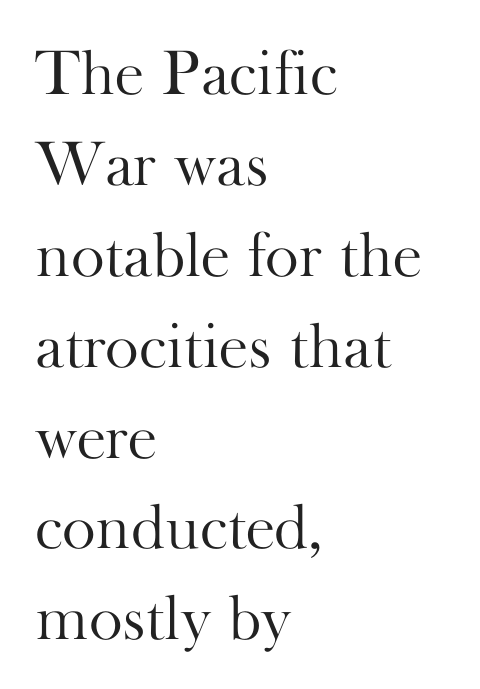
Q: Is the text bold? A: No.
Q: Is the text italic (slanted)? A: No, it is upright.
Q: Is the typeface a serif or a sans-serif typeface? A: Serif.
Q: Is the text underlined? A: No.
Q: How is the paragraph aligned? A: Left-aligned.
Q: Is the spacing between letters normal or unusually wide? A: Normal.
Q: Is the spacing between lines tight, normal or loose? A: Normal.
Q: Width (condensed, normal, or wide)? A: Normal.
Q: Stroke contrast? A: High.
Q: x-height? A: Small.
Q: Monospaced? A: No.
